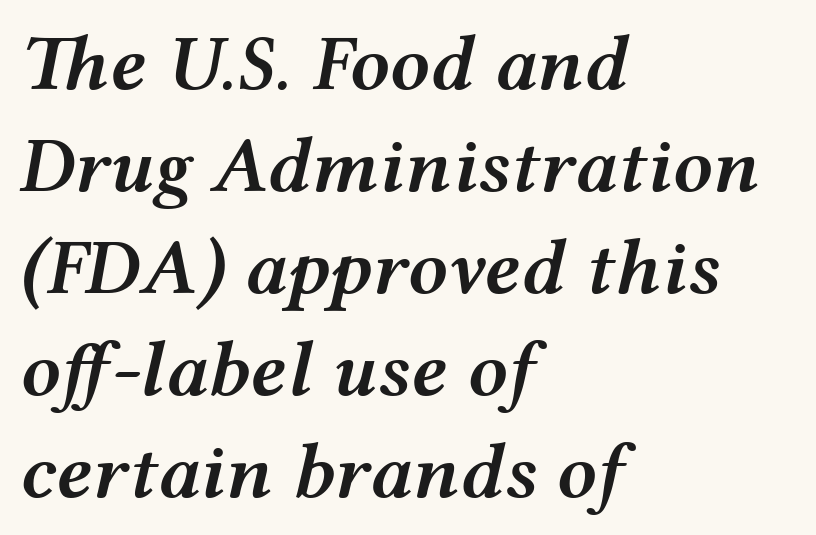
{"italic": "yes", "lean": "right", "slant_degrees": 12, "bold": "semi", "weight": "semibold", "width": "wide", "stroke_contrast": "medium", "x_height": "medium", "monospaced": "no", "underline": "no", "align": "left", "line_spacing": "normal", "line_spacing_ratio": 1.29, "letter_spacing": "normal", "letter_spacing_em": 0.0, "glyph_px": 79}
